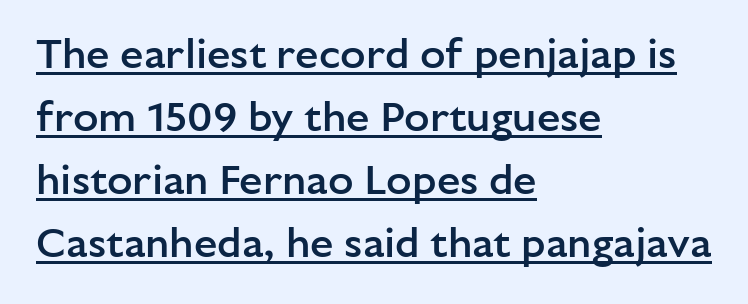
{"serif": "no", "italic": "no", "bold": "semi", "weight": "semibold", "width": "normal", "stroke_contrast": "low", "x_height": "medium", "monospaced": "no", "underline": "yes", "align": "left", "line_spacing": "normal", "line_spacing_ratio": 1.5, "letter_spacing": "normal", "letter_spacing_em": 0.0, "glyph_px": 42}
